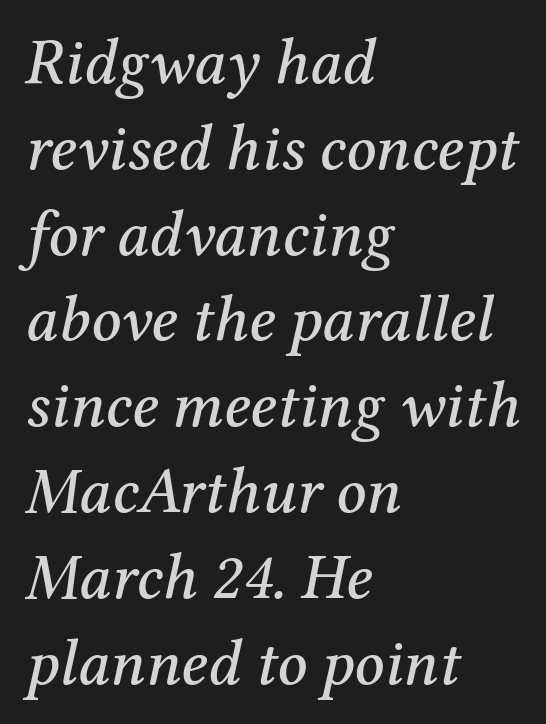
Q: Is the text italic (slanted)? A: Yes, it leans right by about 12 degrees.
Q: Is the typeface a serif or a sans-serif typeface? A: Serif.
Q: Is the text underlined? A: No.
Q: How is the paragraph aligned? A: Left-aligned.
Q: Is the spacing between letters normal or unusually wide? A: Normal.
Q: Is the spacing between lines tight, normal or loose? A: Normal.
Q: Width (condensed, normal, or wide)? A: Normal.
Q: Stroke contrast? A: Medium.
Q: x-height? A: Medium.
Q: Monospaced? A: No.
